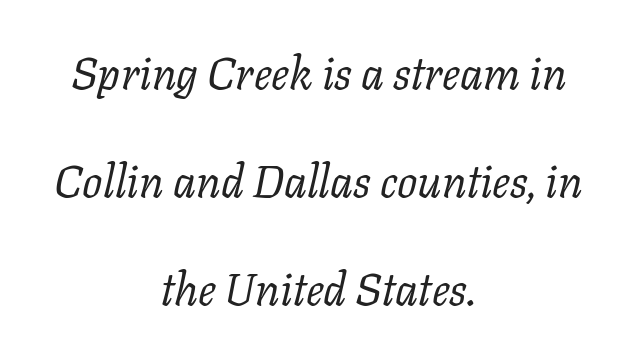
The type family on display is of the serif kind. Slanted lettering throughout. The paragraph has two soft edges and a firm central axis. Beneath every word, the page is bare. In terms of leading, this rendering errs on the spacious side.
